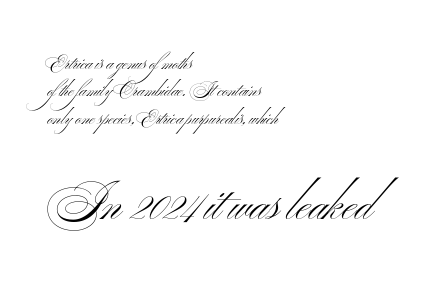
{"serif": "no", "bold": "no", "weight": "light", "width": "wide", "stroke_contrast": "medium", "x_height": "small", "monospaced": "no", "underline": "no", "align": "left", "line_spacing": "normal", "line_spacing_ratio": 1.52, "letter_spacing": "normal", "letter_spacing_em": 0.0, "larger_block": "second", "size_ratio": 2.56, "glyph_px": 46}
